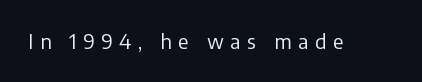
{"italic": "no", "bold": "no", "underline": "no", "letter_spacing": "wide", "letter_spacing_em": 0.33, "glyph_px": 20}
